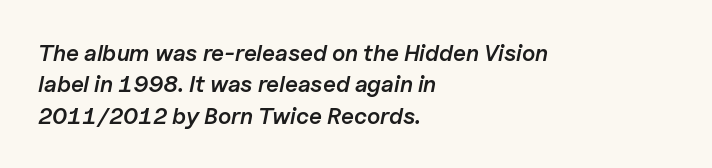
Q: Is the text bold? A: Semi-bold.
Q: Is the text italic (slanted)? A: Yes, it leans right by about 11 degrees.
Q: Is the text underlined? A: No.
Q: How is the paragraph aligned? A: Left-aligned.
Q: Is the spacing between letters normal or unusually wide? A: Normal.
Q: Is the spacing between lines tight, normal or loose? A: Normal.
